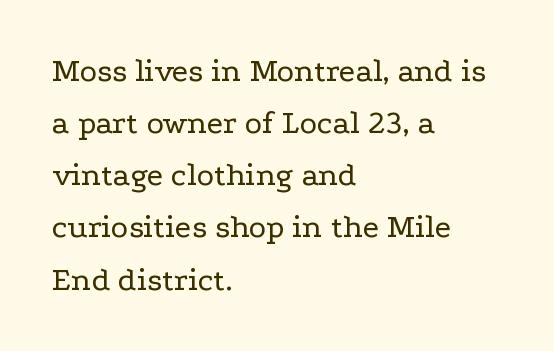
Q: Is the text bold? A: No.
Q: Is the text italic (slanted)? A: No, it is upright.
Q: Is the typeface a serif or a sans-serif typeface? A: Serif.
Q: Is the text underlined? A: No.
Q: How is the paragraph aligned? A: Left-aligned.
Q: Is the spacing between letters normal or unusually wide? A: Normal.
Q: Is the spacing between lines tight, normal or loose? A: Normal.
Q: Width (condensed, normal, or wide)? A: Wide.
Q: Stroke contrast? A: Low.
Q: x-height? A: Medium.
Q: Monospaced? A: No.
